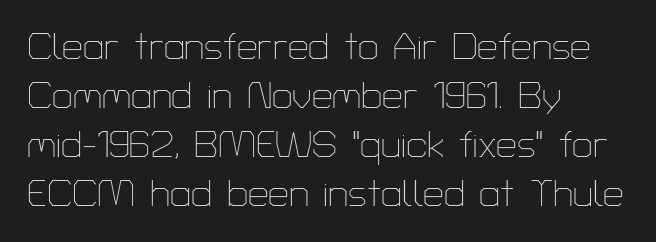
The image shows 37 px thin sans-serif type, upright; set left-aligned, normal line spacing (1.32x), normal letter spacing, not underlined; low stroke contrast and a medium x-height.
